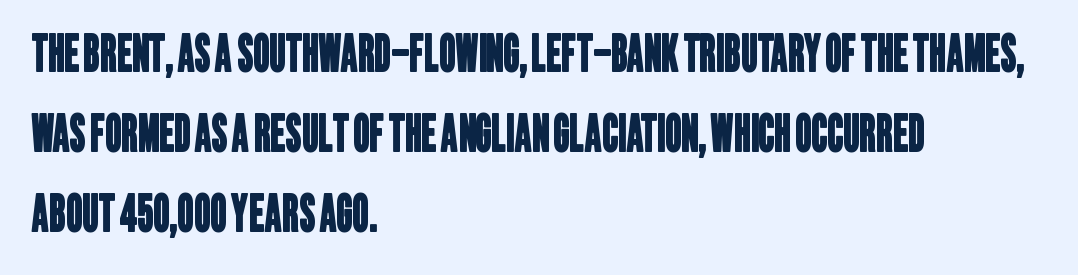
{"serif": "no", "width": "condensed", "stroke_contrast": "low", "x_height": "large", "monospaced": "no", "underline": "no", "align": "left", "line_spacing": "normal", "line_spacing_ratio": 1.57, "letter_spacing": "normal", "letter_spacing_em": 0.0, "glyph_px": 51}
